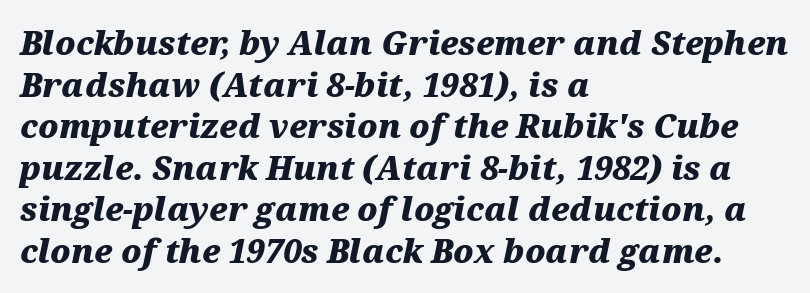
Q: Is the text bold? A: Yes.
Q: Is the text italic (slanted)? A: Yes, it leans right by about 12 degrees.
Q: Is the text underlined? A: No.
Q: How is the paragraph aligned? A: Left-aligned.
Q: Is the spacing between letters normal or unusually wide? A: Normal.
Q: Is the spacing between lines tight, normal or loose? A: Normal.
Q: Width (condensed, normal, or wide)? A: Wide.
Q: Stroke contrast? A: Medium.
Q: x-height? A: Medium.
Q: Monospaced? A: No.
